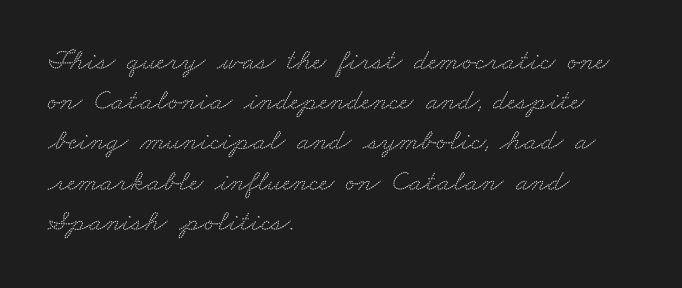
Q: Is the typeface a serif or a sans-serif typeface? A: Serif.
Q: Is the text underlined? A: No.
Q: How is the paragraph aligned? A: Left-aligned.
Q: Is the spacing between letters normal or unusually wide? A: Normal.
Q: Is the spacing between lines tight, normal or loose? A: Normal.
Q: Width (condensed, normal, or wide)? A: Wide.
Q: Stroke contrast? A: Low.
Q: x-height? A: Small.
Q: Monospaced? A: No.
